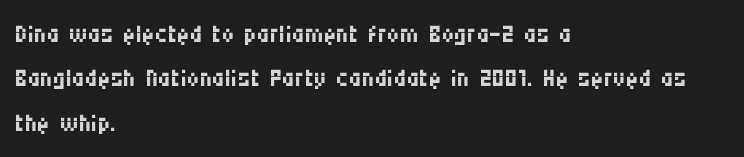
This rendering features lettering with no underline. Horizontal bands of white between lines are of average thickness. When letters stand straight like this, we call the style roman or upright. A typesetter would label this face a sans. The characters are drawn with everyday or finer stroke widths. A typesetter would call this proportional, since set widths differ per character.
